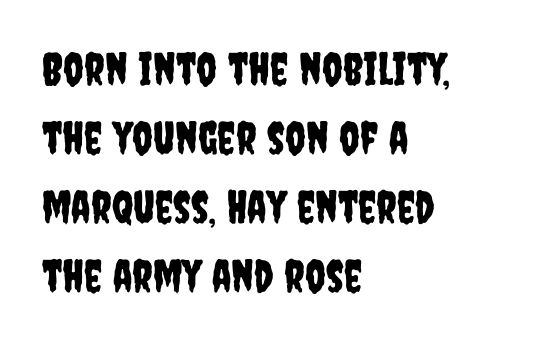
Notice how the stems are strictly vertical — no italics here. Here the designer chose a conventional face with non-uniform glyph widths. The horizontal fit of the characters is conventional and even. A sans-serif font was chosen for this passage. Has an underline been added? It has not.
